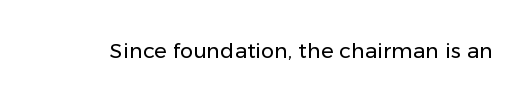
{"italic": "no", "bold": "no", "underline": "no", "letter_spacing": "normal", "letter_spacing_em": 0.0, "glyph_px": 21}
